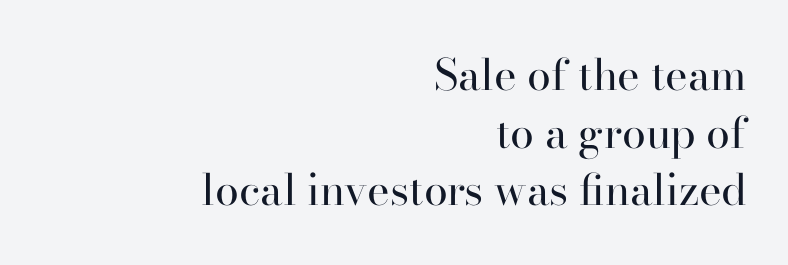
{"serif": "yes", "italic": "no", "bold": "no", "weight": "regular", "width": "normal", "stroke_contrast": "high", "x_height": "small", "monospaced": "no", "underline": "no", "align": "right", "line_spacing": "normal", "line_spacing_ratio": 1.34, "letter_spacing": "normal", "letter_spacing_em": 0.0, "glyph_px": 43}
